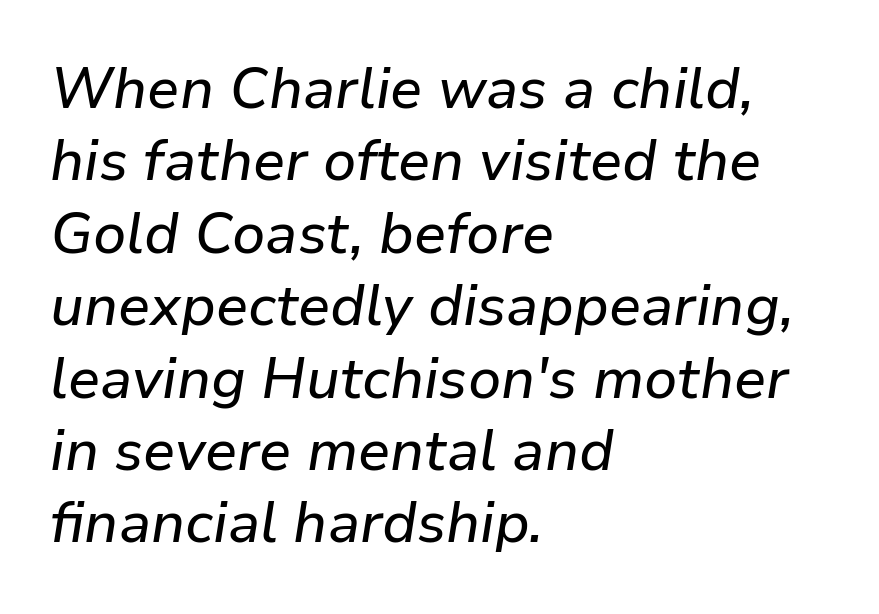
{"italic": "yes", "lean": "right", "slant_degrees": 9, "width": "normal", "stroke_contrast": "low", "x_height": "medium", "monospaced": "no", "underline": "no", "align": "left", "line_spacing": "normal", "line_spacing_ratio": 1.27, "letter_spacing": "normal", "letter_spacing_em": 0.0, "glyph_px": 57}
